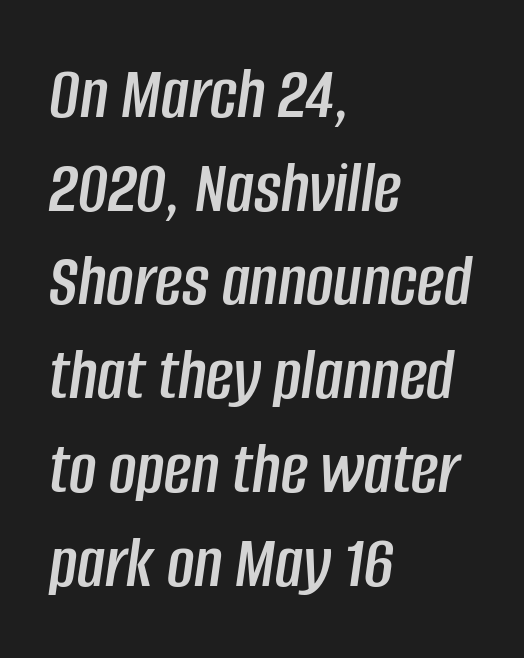
The image shows 75 px condensed type, italic (leaning right); set left-aligned, normal line spacing (1.25x), normal letter spacing, not underlined; low stroke contrast and a large x-height.
